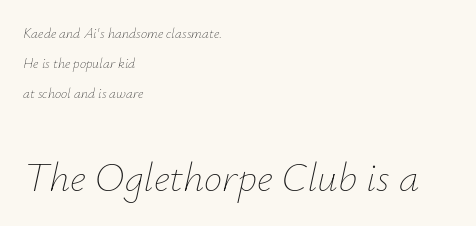
Reading down the block, your eye returns to a fixed left position each line. The lower block of text is set noticeably larger than the block above it. Look at the tracking — it's just the regular setting, nothing added. The strip under each line holds only bare page. Letters have the restrained weight of plain body copy at most. Successive baselines arrive slowly, with a big drop between each.
